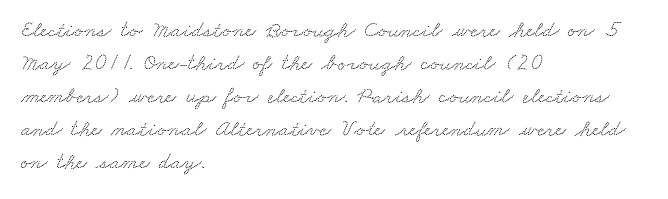
The area under the type is left untouched. Short note: letters normally spaced. The paragraph has a hard left edge and a soft right edge. Whoever set this chose a conventional vertical rhythm.
